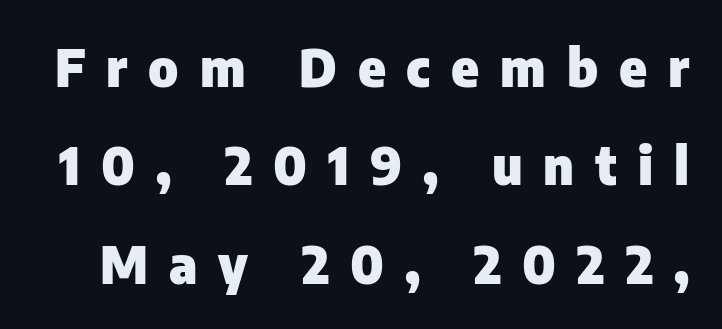
Q: Is the text bold? A: Yes.
Q: Is the text italic (slanted)? A: No, it is upright.
Q: Is the typeface a serif or a sans-serif typeface? A: Sans-serif.
Q: Is the text underlined? A: No.
Q: Is the spacing between letters normal or unusually wide? A: Unusually wide.
Q: Width (condensed, normal, or wide)? A: Normal.
Q: Stroke contrast? A: Low.
Q: x-height? A: Medium.
Q: Monospaced? A: No.
